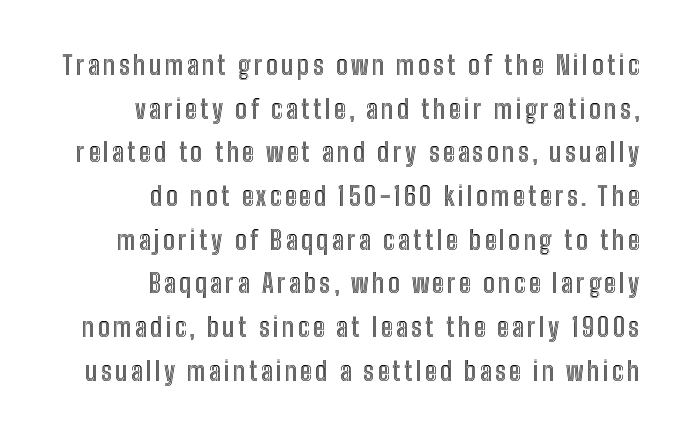
{"italic": "no", "underline": "no", "align": "right", "line_spacing": "normal", "line_spacing_ratio": 1.68, "glyph_px": 26}
